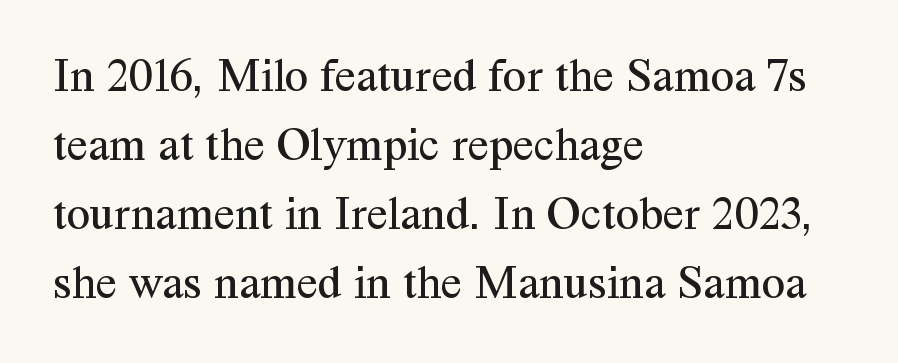
Q: Is the text bold? A: No.
Q: Is the text italic (slanted)? A: No, it is upright.
Q: Is the typeface a serif or a sans-serif typeface? A: Serif.
Q: Is the text underlined? A: No.
Q: How is the paragraph aligned? A: Left-aligned.
Q: Is the spacing between letters normal or unusually wide? A: Normal.
Q: Is the spacing between lines tight, normal or loose? A: Normal.
Q: Width (condensed, normal, or wide)? A: Normal.
Q: Stroke contrast? A: Medium.
Q: x-height? A: Medium.
Q: Monospaced? A: No.
